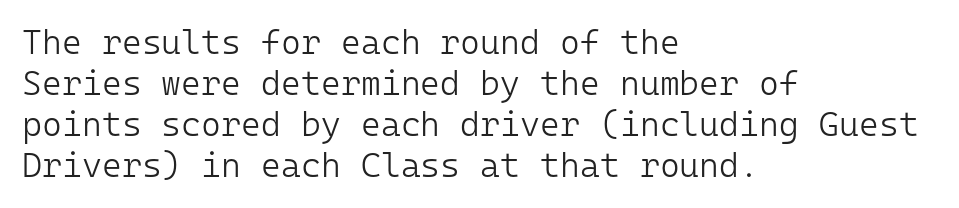
The image shows 34 px light sans-serif type, upright, monospaced; set left-aligned, line spacing 1.21x, normal letter spacing, not underlined; low stroke contrast and a medium x-height.
